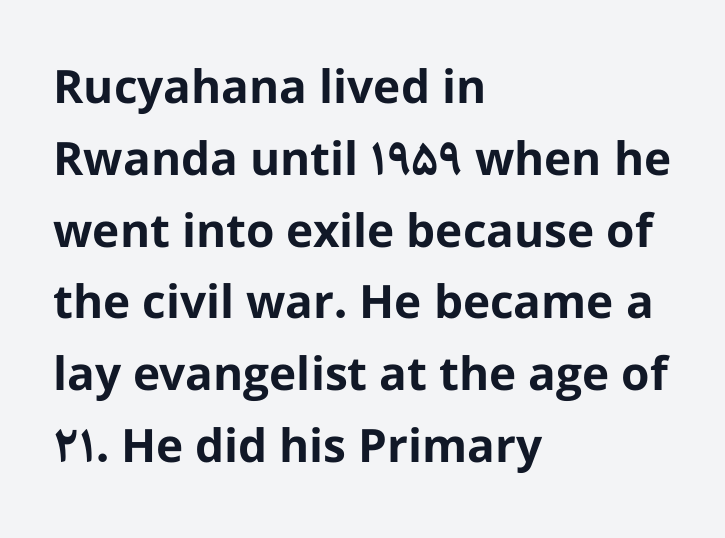
The image shows 46 px bold sans-serif type, upright; set left-aligned, normal line spacing (1.56x), normal letter spacing, not underlined; low stroke contrast and a medium x-height.
